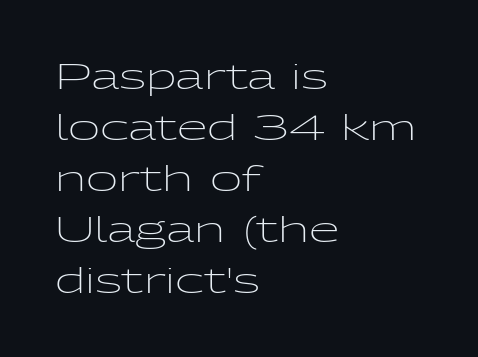
Posture: vertical. Weight: not bold — regular or lighter. These lines are rendered in a variable-pitch font. These lines are set flush left with a ragged right edge. These lines are composed in type without serifs.
